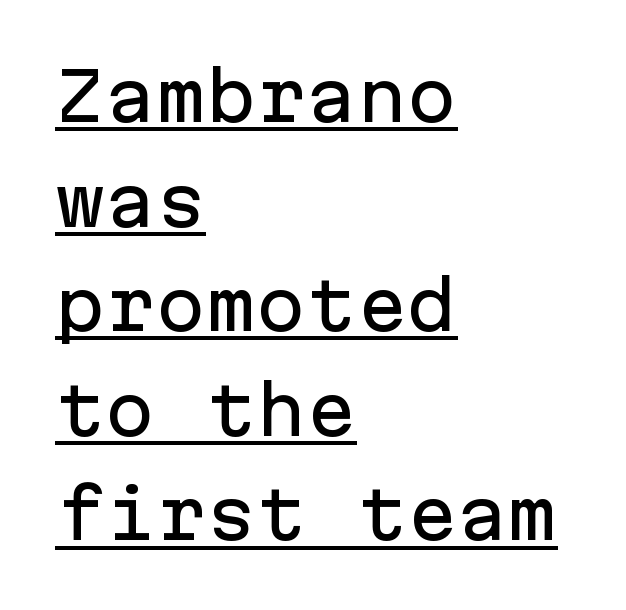
{"serif": "no", "italic": "no", "width": "normal", "stroke_contrast": "low", "x_height": "medium", "monospaced": "yes", "underline": "yes", "align": "left", "line_spacing": "normal", "line_spacing_ratio": 1.56, "letter_spacing": "normal", "letter_spacing_em": 0.0, "glyph_px": 67}
